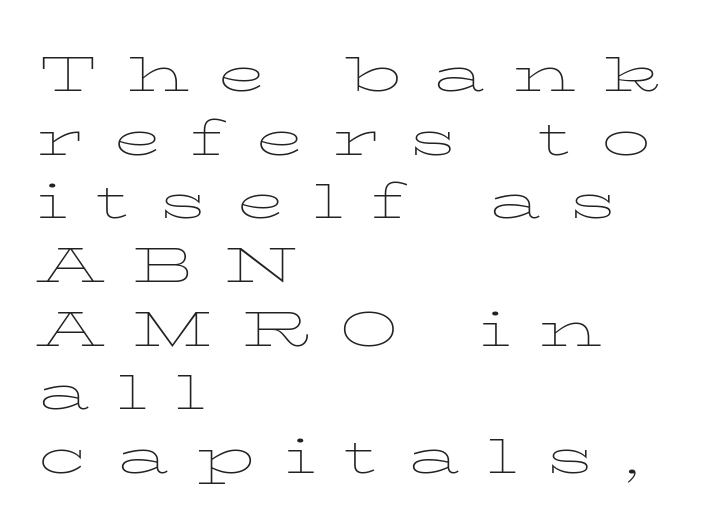
The block of text is dense from top to bottom, with scant space between rows. This sample uses expanded letter spacing, leaving extra air between glyphs. Leftover space on each line is placed entirely after the last word. Notice how the stems are strictly vertical — no italics here. Each row of text sits above clean, open space.
